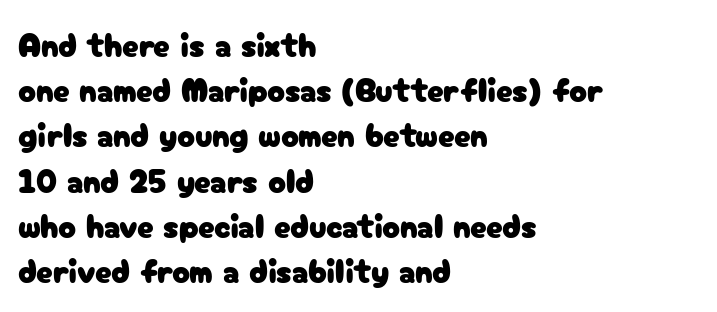
Q: Is the text italic (slanted)? A: No, it is upright.
Q: Is the typeface a serif or a sans-serif typeface? A: Sans-serif.
Q: Is the text underlined? A: No.
Q: How is the paragraph aligned? A: Left-aligned.
Q: Is the spacing between letters normal or unusually wide? A: Normal.
Q: Is the spacing between lines tight, normal or loose? A: Normal.
Q: Width (condensed, normal, or wide)? A: Normal.
Q: Stroke contrast? A: Low.
Q: x-height? A: Medium.
Q: Monospaced? A: No.
